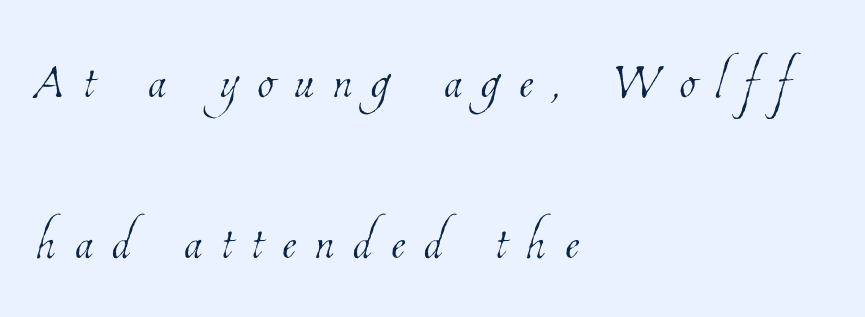
Q: Is the text bold? A: No.
Q: Is the text underlined? A: No.
Q: How is the paragraph aligned? A: Left-aligned.
Q: Is the spacing between letters normal or unusually wide? A: Unusually wide.
Q: Is the spacing between lines tight, normal or loose? A: Loose.
Q: Width (condensed, normal, or wide)? A: Condensed.
Q: Stroke contrast? A: Low.
Q: x-height? A: Medium.
Q: Monospaced? A: No.
